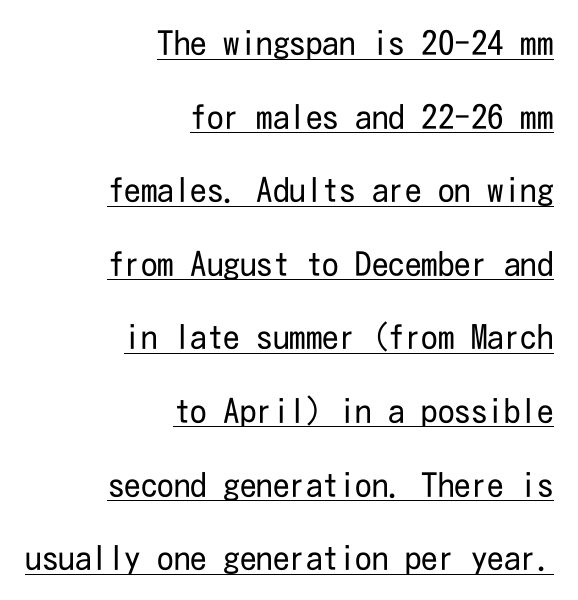
{"serif": "no", "italic": "no", "bold": "no", "weight": "regular", "width": "condensed", "stroke_contrast": "low", "x_height": "medium", "underline": "yes", "align": "right", "line_spacing": "loose", "line_spacing_ratio": 2.23, "letter_spacing": "normal", "letter_spacing_em": 0.0, "glyph_px": 33}
